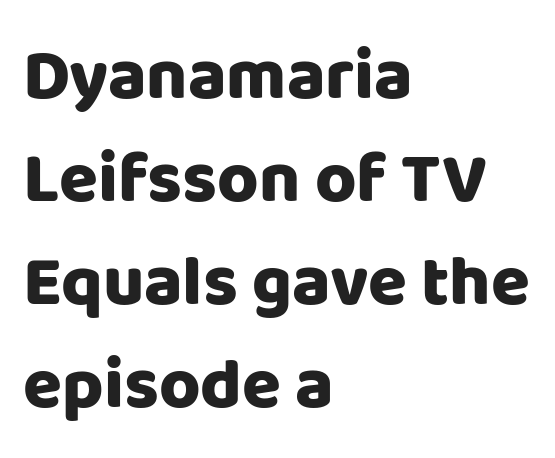
The image shows 71 px heavy sans-serif type, upright; set left-aligned, normal line spacing (1.45x), normal letter spacing, not underlined; low stroke contrast and a large x-height.
